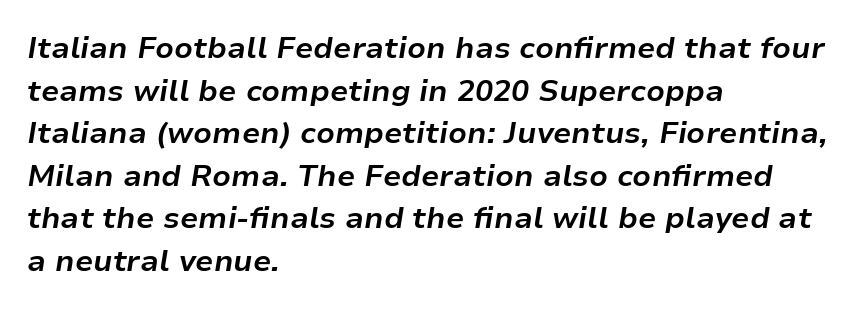
{"italic": "yes", "lean": "right", "slant_degrees": 9, "bold": "yes", "weight": "bold", "width": "normal", "stroke_contrast": "low", "x_height": "medium", "monospaced": "no", "underline": "no", "align": "left", "line_spacing": "normal", "line_spacing_ratio": 1.42, "letter_spacing": "normal", "letter_spacing_em": 0.0, "glyph_px": 30}
